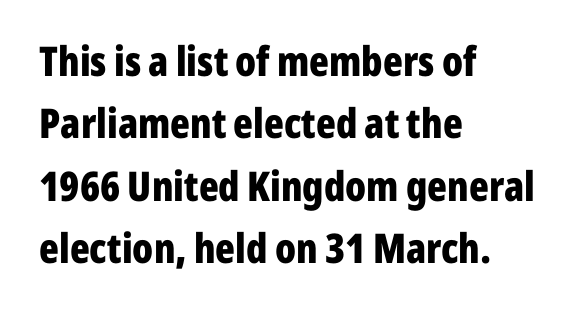
The image shows 41 px bold, condensed sans-serif type, upright; set left-aligned, normal line spacing (1.52x), normal letter spacing, not underlined; low stroke contrast and a medium x-height.
